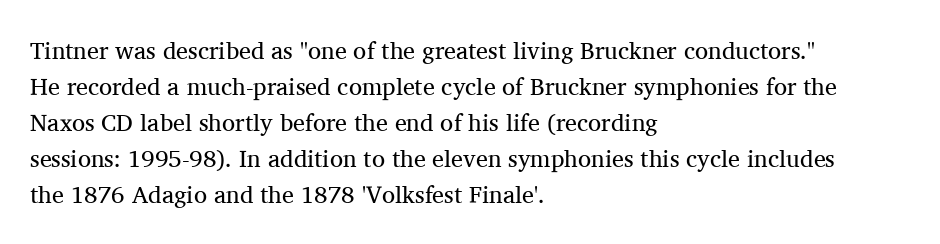
Q: Is the text bold? A: No.
Q: Is the text italic (slanted)? A: No, it is upright.
Q: Is the text underlined? A: No.
Q: How is the paragraph aligned? A: Left-aligned.
Q: Is the spacing between letters normal or unusually wide? A: Normal.
Q: Is the spacing between lines tight, normal or loose? A: Normal.
